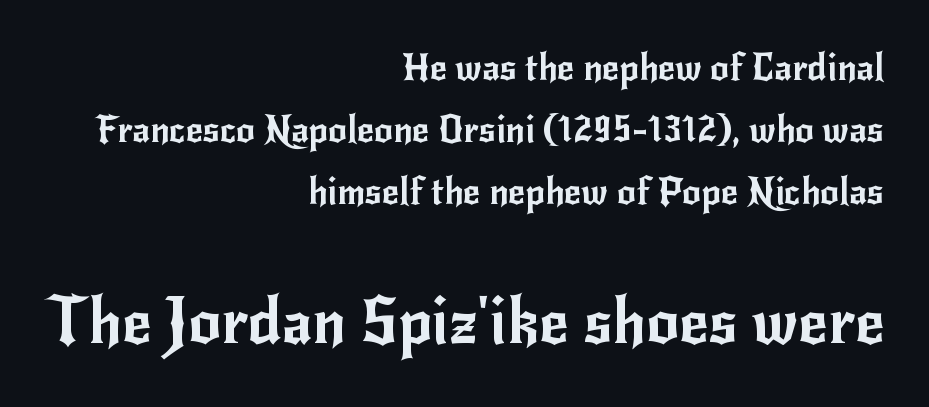
Q: Is the text italic (slanted)? A: No, it is upright.
Q: Is the typeface a serif or a sans-serif typeface? A: Sans-serif.
Q: Is the text underlined? A: No.
Q: How is the paragraph aligned? A: Right-aligned.
Q: Is the spacing between letters normal or unusually wide? A: Normal.
Q: Is the spacing between lines tight, normal or loose? A: Normal.
Q: Which block of text is set in a larger size, the first (top) or the second (bottom)? A: The second (bottom) one.
Q: Width (condensed, normal, or wide)? A: Normal.
Q: Stroke contrast? A: Low.
Q: x-height? A: Small.
Q: Monospaced? A: No.
